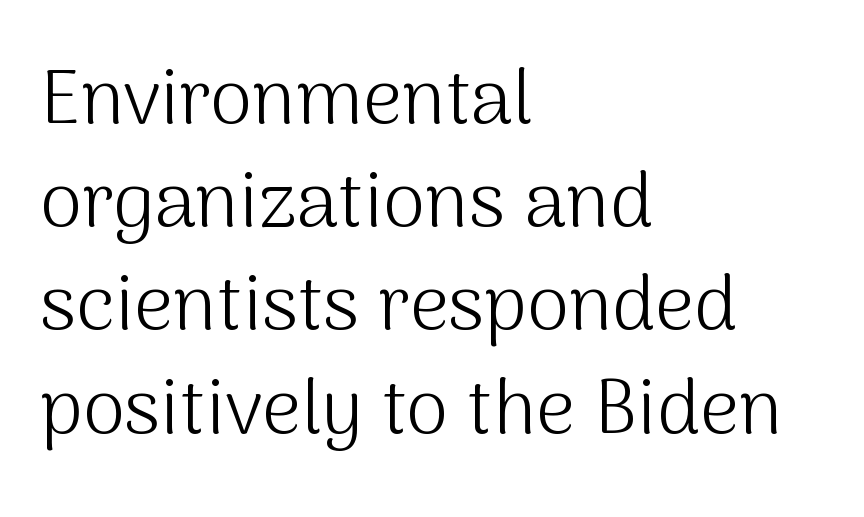
{"serif": "no", "italic": "no", "bold": "no", "weight": "light", "width": "normal", "stroke_contrast": "medium", "x_height": "medium", "monospaced": "no", "underline": "no", "align": "left", "line_spacing": "normal", "line_spacing_ratio": 1.34, "letter_spacing": "normal", "letter_spacing_em": 0.0, "glyph_px": 77}
